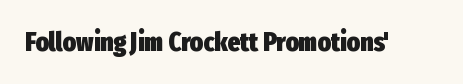
Q: Is the text bold? A: Yes.
Q: Is the text italic (slanted)? A: No, it is upright.
Q: Is the text underlined? A: No.
Q: Is the spacing between letters normal or unusually wide? A: Normal.
